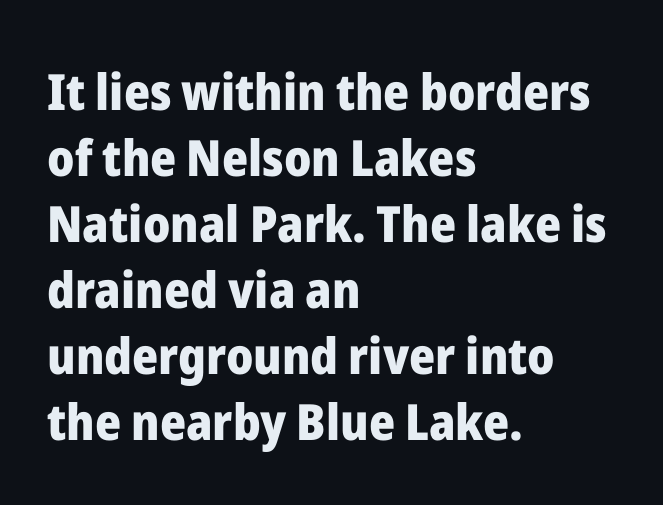
The image shows 50 px heavy sans-serif type, upright; set left-aligned, normal line spacing (1.32x), normal letter spacing, not underlined; low stroke contrast and a medium x-height.
